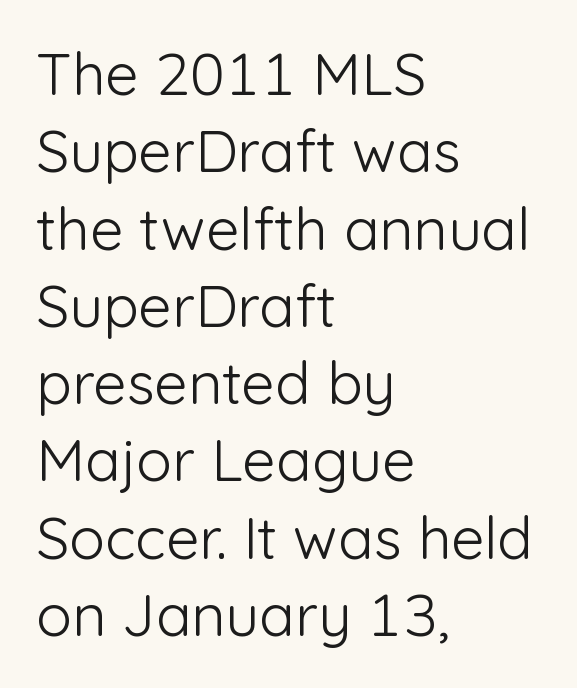
{"serif": "no", "italic": "no", "bold": "no", "weight": "light", "width": "normal", "stroke_contrast": "low", "x_height": "medium", "monospaced": "no", "underline": "no", "align": "left", "line_spacing": "normal", "line_spacing_ratio": 1.31, "letter_spacing": "normal", "letter_spacing_em": 0.0, "glyph_px": 59}
